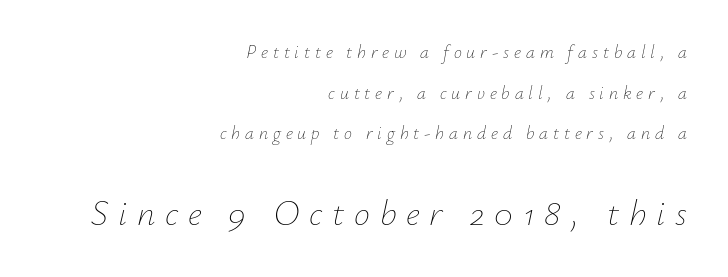
Q: Is the text bold? A: No.
Q: Is the text italic (slanted)? A: Yes, it leans right by about 12 degrees.
Q: Is the text underlined? A: No.
Q: How is the paragraph aligned? A: Right-aligned.
Q: Is the spacing between letters normal or unusually wide? A: Unusually wide.
Q: Is the spacing between lines tight, normal or loose? A: Loose.
Q: Which block of text is set in a larger size, the first (top) or the second (bottom)? A: The second (bottom) one.
Q: Width (condensed, normal, or wide)? A: Normal.
Q: Stroke contrast? A: Low.
Q: x-height? A: Small.
Q: Monospaced? A: No.
